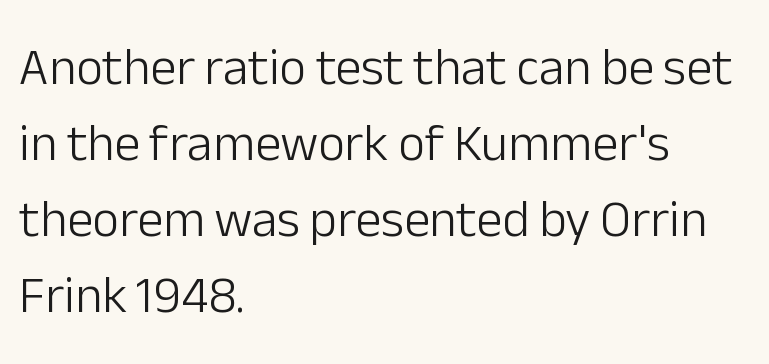
{"serif": "no", "italic": "no", "bold": "no", "weight": "light", "width": "normal", "stroke_contrast": "low", "x_height": "medium", "monospaced": "no", "underline": "no", "align": "left", "line_spacing": "normal", "line_spacing_ratio": 1.46, "letter_spacing": "normal", "letter_spacing_em": 0.0, "glyph_px": 52}
